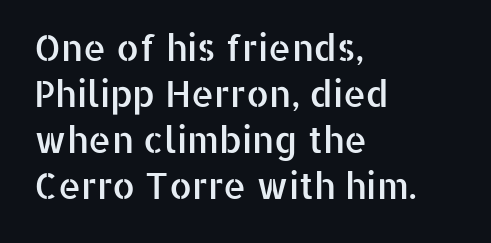
The image shows 36 px sans-serif type, upright; set left-aligned, normal line spacing (1.28x), normal letter spacing, not underlined; low stroke contrast and a medium x-height.
